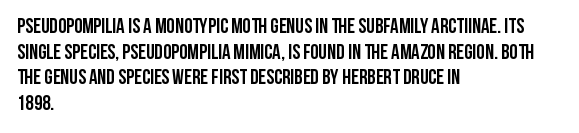
The image shows 21 px bold type, upright; set left-aligned, line spacing 1.22x, normal letter spacing, not underlined.
